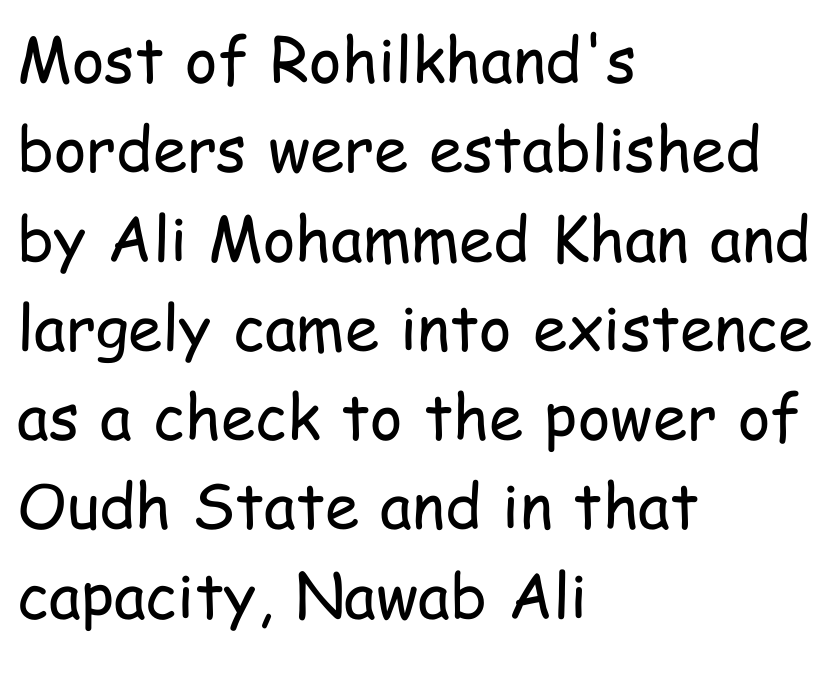
The image shows 62 px regular-weight, condensed sans-serif type, upright; set left-aligned, normal line spacing (1.44x), normal letter spacing, not underlined; low stroke contrast and a medium x-height.
